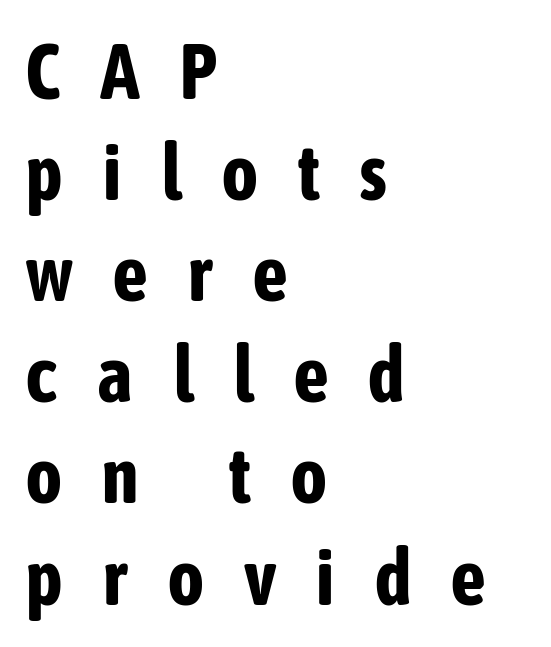
Q: Is the text bold? A: Yes.
Q: Is the text italic (slanted)? A: No, it is upright.
Q: Is the typeface a serif or a sans-serif typeface? A: Sans-serif.
Q: Is the text underlined? A: No.
Q: How is the paragraph aligned? A: Left-aligned.
Q: Is the spacing between letters normal or unusually wide? A: Unusually wide.
Q: Is the spacing between lines tight, normal or loose? A: Normal.
Q: Width (condensed, normal, or wide)? A: Condensed.
Q: Stroke contrast? A: Low.
Q: x-height? A: Medium.
Q: Monospaced? A: No.
